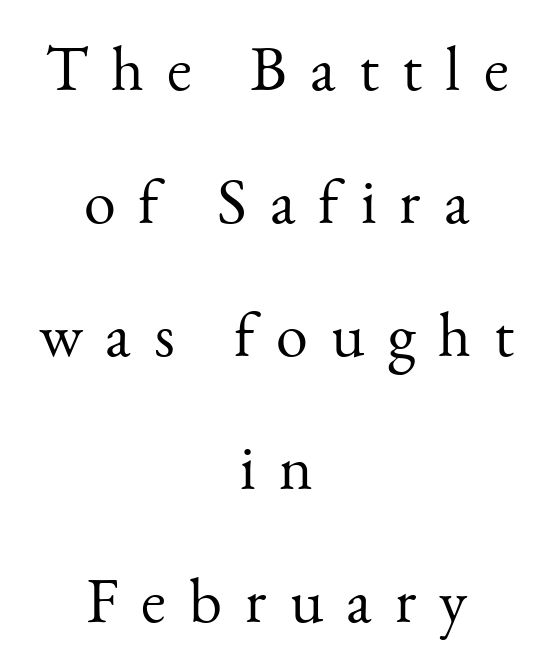
The image shows 64 px light serif type, upright; set centered, loose line spacing (2.08x), unusually wide letter spacing (+0.36 em), not underlined; medium stroke contrast and a small x-height.
